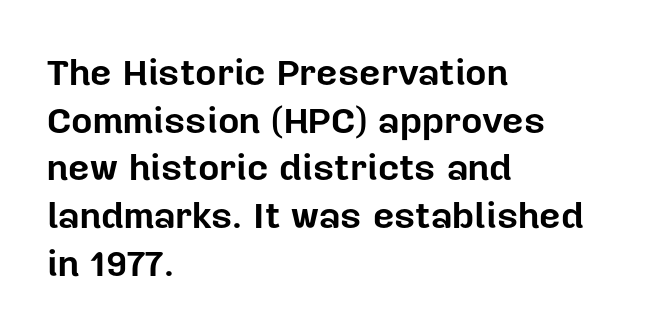
The image shows 37 px bold sans-serif type, upright; set left-aligned, normal line spacing (1.29x), normal letter spacing, not underlined; low stroke contrast and a medium x-height.
